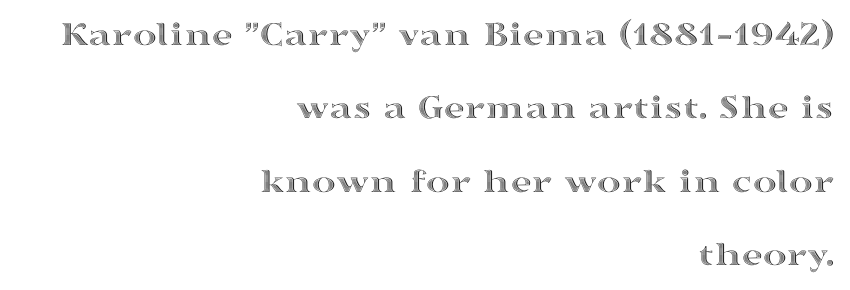
{"italic": "no", "width": "wide", "x_height": "medium", "monospaced": "no", "underline": "no", "align": "right", "line_spacing": "loose", "line_spacing_ratio": 2.04, "letter_spacing": "normal", "letter_spacing_em": 0.0, "glyph_px": 36}
